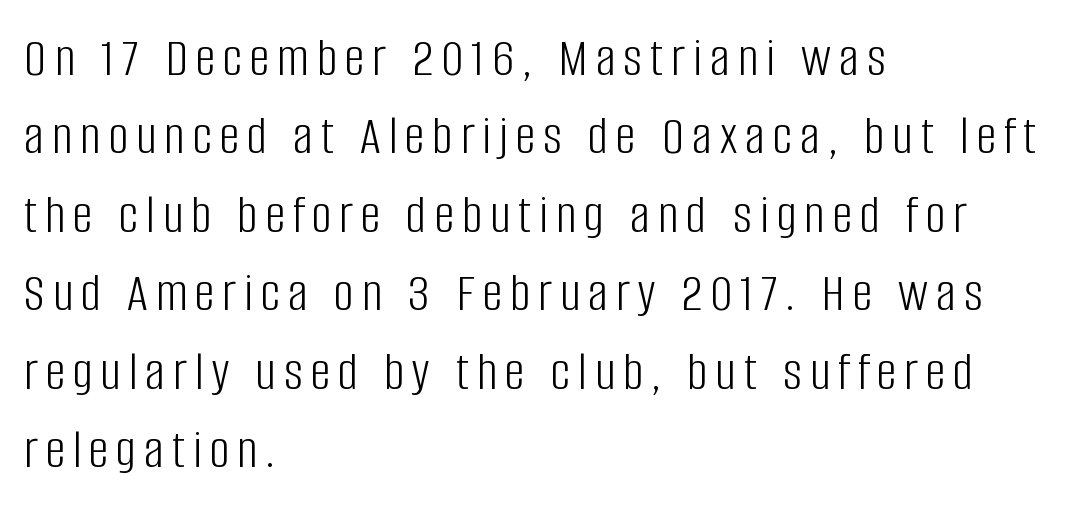
The image shows 56 px light, condensed sans-serif type, upright; set left-aligned, normal line spacing (1.4x), not underlined; low stroke contrast and a large x-height.
